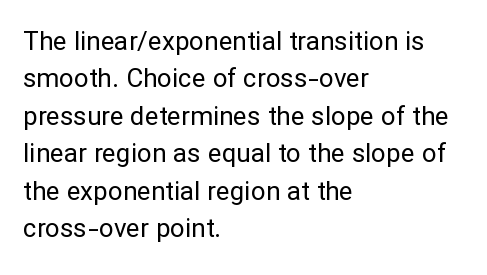
Is the letter spacing exaggerated? No — it looks like the ordinary default. This block has exactly the height ordinary leading produces. This is the regular roman posture of the typeface. Weight: not bold — regular or lighter.
